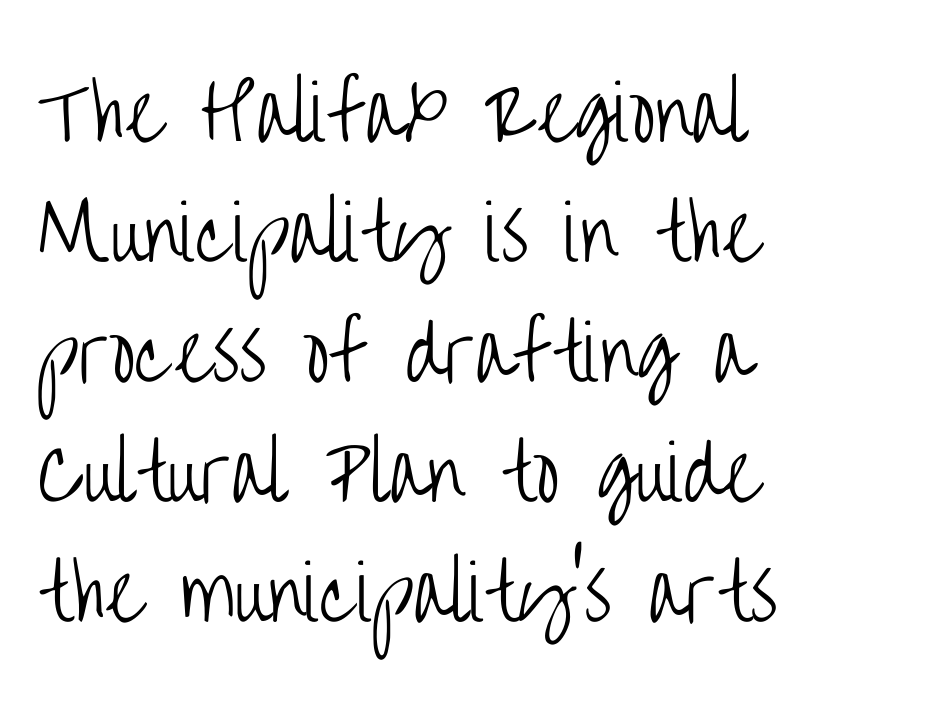
{"serif": "no", "italic": "no", "bold": "no", "weight": "light", "width": "condensed", "stroke_contrast": "low", "x_height": "large", "monospaced": "no", "underline": "no", "align": "left", "line_spacing": "normal", "line_spacing_ratio": 1.6, "letter_spacing": "normal", "letter_spacing_em": 0.0, "glyph_px": 75}
